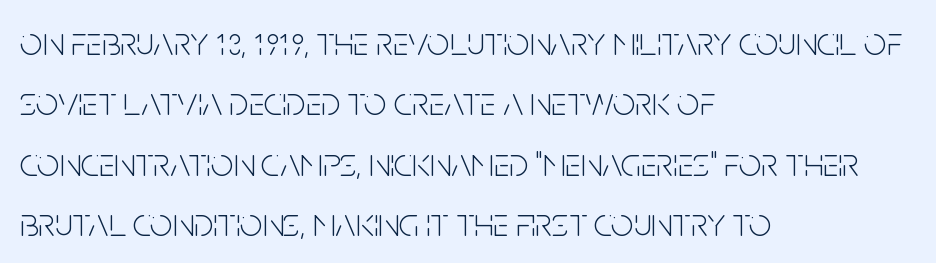
Q: Is the text bold? A: No.
Q: Is the text italic (slanted)? A: No, it is upright.
Q: Is the typeface a serif or a sans-serif typeface? A: Sans-serif.
Q: Is the text underlined? A: No.
Q: How is the paragraph aligned? A: Left-aligned.
Q: Is the spacing between letters normal or unusually wide? A: Normal.
Q: Is the spacing between lines tight, normal or loose? A: Normal.
Q: Width (condensed, normal, or wide)? A: Condensed.
Q: Stroke contrast? A: Low.
Q: x-height? A: Large.
Q: Monospaced? A: No.
